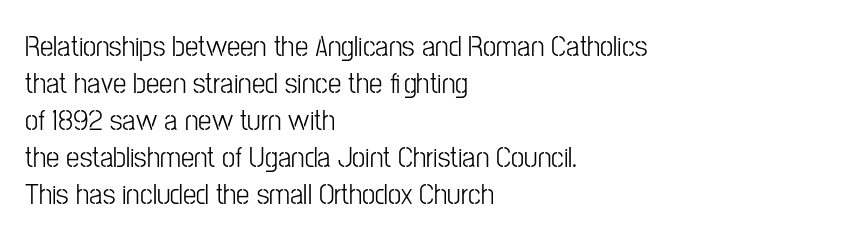
{"serif": "no", "italic": "no", "bold": "no", "weight": "light", "width": "condensed", "stroke_contrast": "low", "x_height": "medium", "monospaced": "no", "underline": "no", "align": "left", "line_spacing_ratio": 1.23, "letter_spacing": "normal", "letter_spacing_em": 0.0, "glyph_px": 30}
